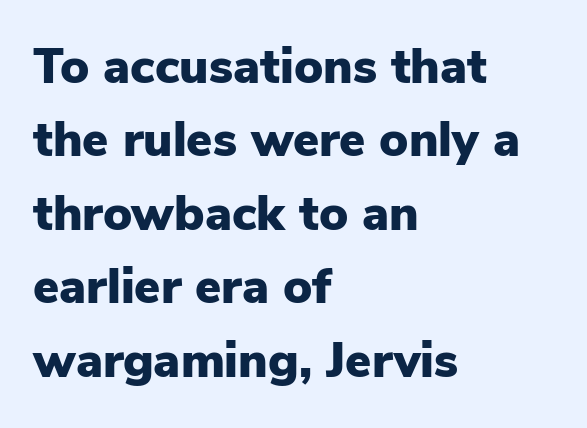
Q: Is the text bold? A: Yes.
Q: Is the text italic (slanted)? A: No, it is upright.
Q: Is the typeface a serif or a sans-serif typeface? A: Sans-serif.
Q: Is the text underlined? A: No.
Q: How is the paragraph aligned? A: Left-aligned.
Q: Is the spacing between letters normal or unusually wide? A: Normal.
Q: Is the spacing between lines tight, normal or loose? A: Normal.
Q: Width (condensed, normal, or wide)? A: Normal.
Q: Stroke contrast? A: Low.
Q: x-height? A: Medium.
Q: Monospaced? A: No.
